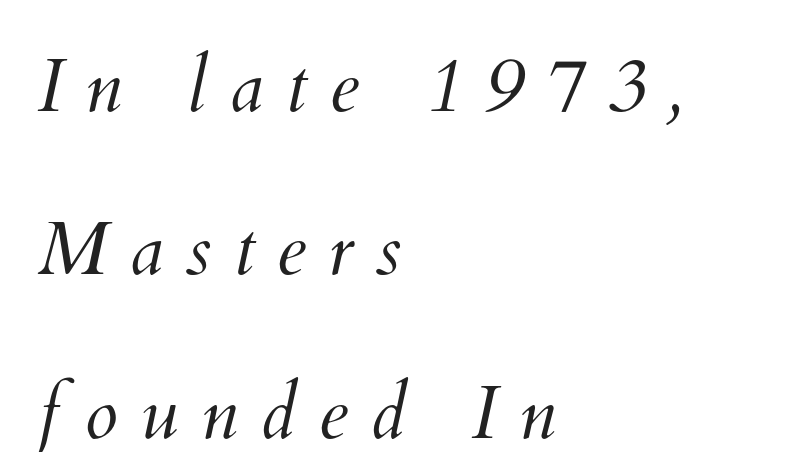
The space directly below the letters is spotless. You could fit nearly another row in the gap between these rows. The face used here is proportionally spaced, like ordinary book or web type. This rendering uses left alignment, leaving the right contour irregular. Weight: in the light-to-regular range.
